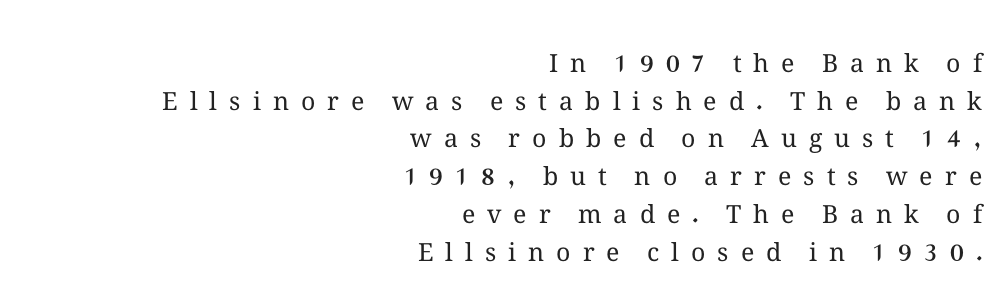
The image shows 25 px text type, upright; set right-aligned, normal line spacing (1.51x), unusually wide letter spacing (+0.48 em), not underlined.
